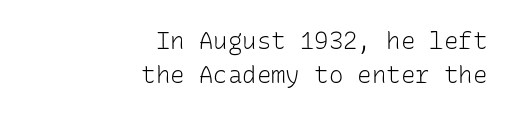
Q: Is the text bold? A: No.
Q: Is the text italic (slanted)? A: No, it is upright.
Q: Is the text underlined? A: No.
Q: How is the paragraph aligned? A: Right-aligned.
Q: Is the spacing between letters normal or unusually wide? A: Normal.
Q: Is the spacing between lines tight, normal or loose? A: Normal.
